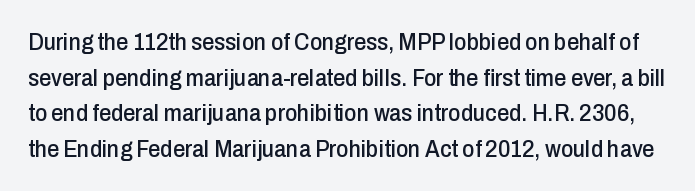
The image shows 24 px text type, upright; set normal line spacing (1.48x), normal letter spacing, not underlined.
